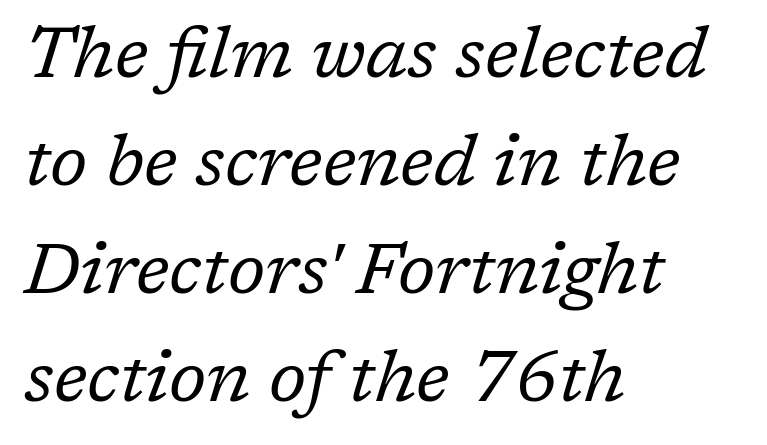
Q: Is the text bold? A: No.
Q: Is the text italic (slanted)? A: Yes, it leans right by about 17 degrees.
Q: Is the typeface a serif or a sans-serif typeface? A: Serif.
Q: Is the text underlined? A: No.
Q: How is the paragraph aligned? A: Left-aligned.
Q: Is the spacing between letters normal or unusually wide? A: Normal.
Q: Is the spacing between lines tight, normal or loose? A: Normal.
Q: Width (condensed, normal, or wide)? A: Normal.
Q: Stroke contrast? A: Low.
Q: x-height? A: Medium.
Q: Monospaced? A: No.
